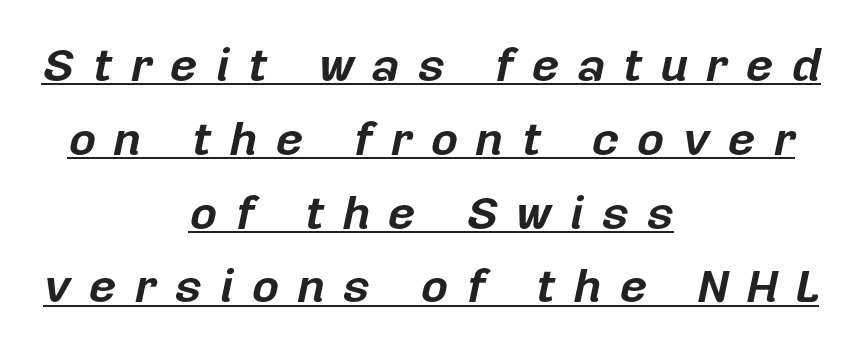
The image shows 47 px bold type, italic (leaning right); set centered, normal line spacing (1.57x), unusually wide letter spacing (+0.39 em), underlined; low stroke contrast and a medium x-height.
